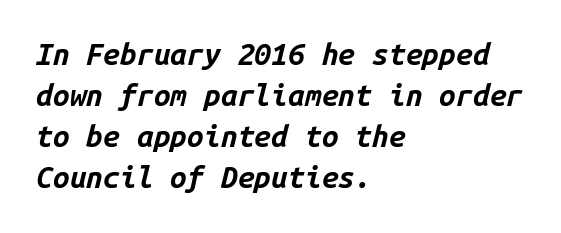
Q: Is the text bold? A: Yes.
Q: Is the text italic (slanted)? A: Yes, it leans right by about 14 degrees.
Q: Is the text underlined? A: No.
Q: How is the paragraph aligned? A: Left-aligned.
Q: Is the spacing between letters normal or unusually wide? A: Normal.
Q: Is the spacing between lines tight, normal or loose? A: Normal.
Q: Width (condensed, normal, or wide)? A: Normal.
Q: Stroke contrast? A: Low.
Q: x-height? A: Medium.
Q: Monospaced? A: Yes.
